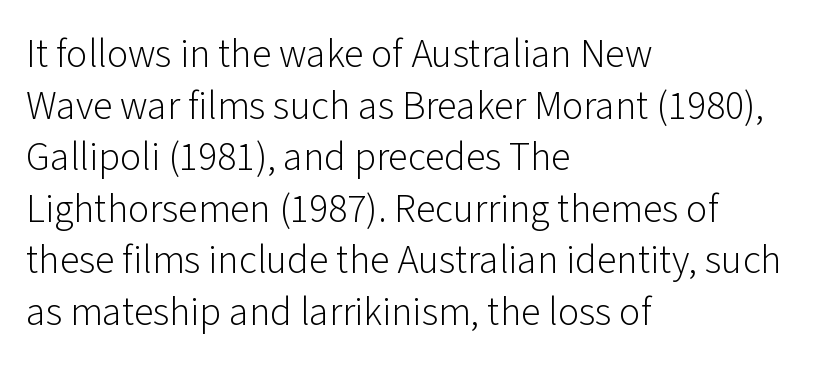
Regarding leading, the lines here are spaced in the standard way. Check the space under the baseline: it is left empty. Alignment: flush left. The text was rendered using a sans face with plain stroke endings.
